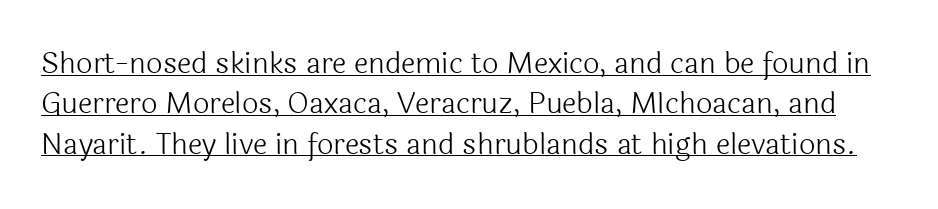
Q: Is the text bold? A: No.
Q: Is the text italic (slanted)? A: No, it is upright.
Q: Is the typeface a serif or a sans-serif typeface? A: Sans-serif.
Q: Is the text underlined? A: Yes.
Q: Is the spacing between letters normal or unusually wide? A: Normal.
Q: Is the spacing between lines tight, normal or loose? A: Normal.
Q: Width (condensed, normal, or wide)? A: Normal.
Q: x-height? A: Medium.
Q: Monospaced? A: No.
